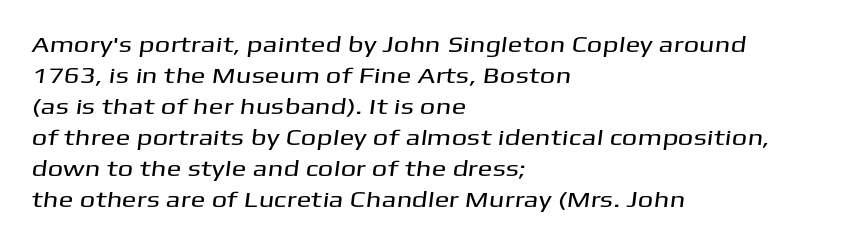
{"underline": "no", "align": "left", "line_spacing": "normal", "line_spacing_ratio": 1.41, "letter_spacing": "normal", "letter_spacing_em": 0.0, "glyph_px": 22}
